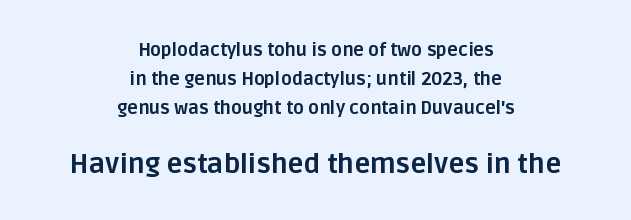
{"italic": "no", "bold": "yes", "underline": "no", "align": "center", "line_spacing": "normal", "line_spacing_ratio": 1.61, "letter_spacing": "normal", "letter_spacing_em": 0.0, "larger_block": "second", "size_ratio": 1.5, "glyph_px": 27}
